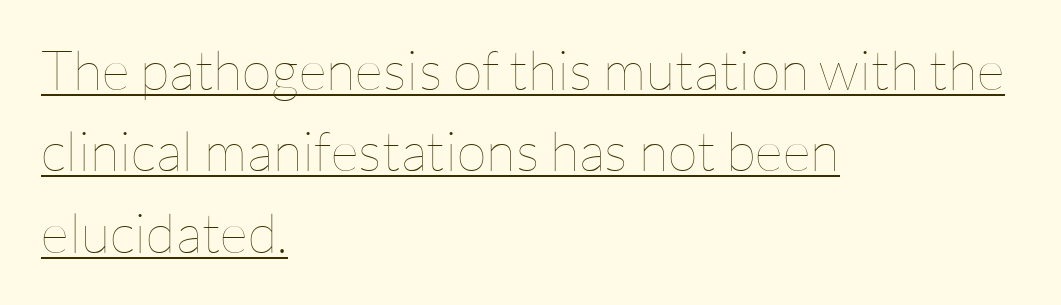
Q: Is the text bold? A: No.
Q: Is the text italic (slanted)? A: No, it is upright.
Q: Is the text underlined? A: Yes.
Q: How is the paragraph aligned? A: Left-aligned.
Q: Is the spacing between letters normal or unusually wide? A: Normal.
Q: Is the spacing between lines tight, normal or loose? A: Normal.
Q: Width (condensed, normal, or wide)? A: Normal.
Q: Stroke contrast? A: Low.
Q: x-height? A: Medium.
Q: Monospaced? A: No.
